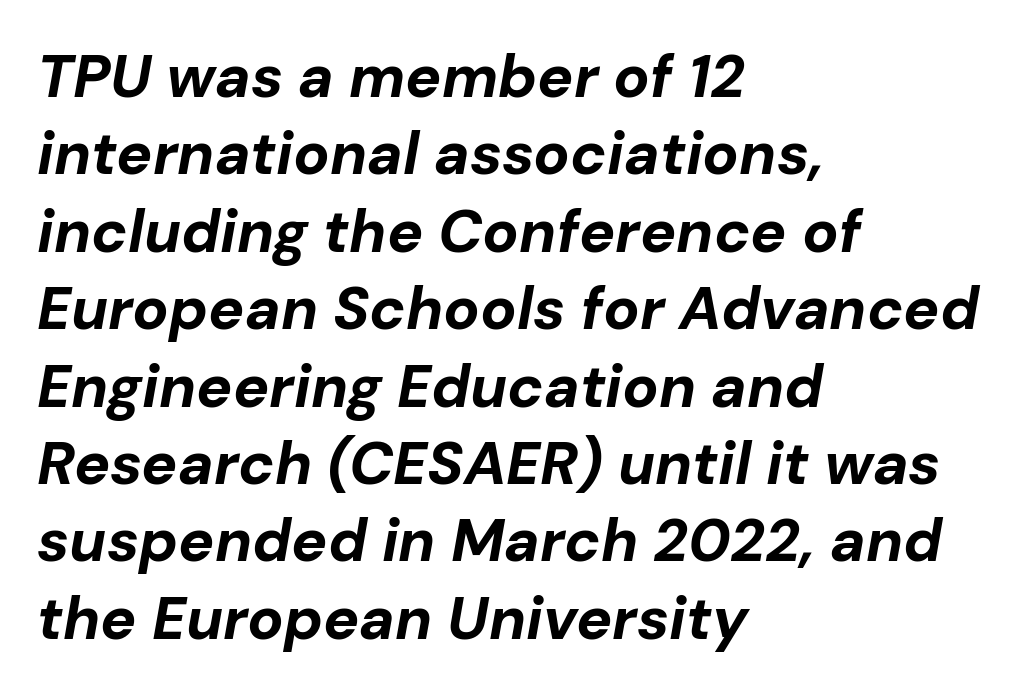
The image shows 60 px bold type, italic (leaning right); set left-aligned, normal line spacing (1.29x), normal letter spacing, not underlined; low stroke contrast and a medium x-height.
